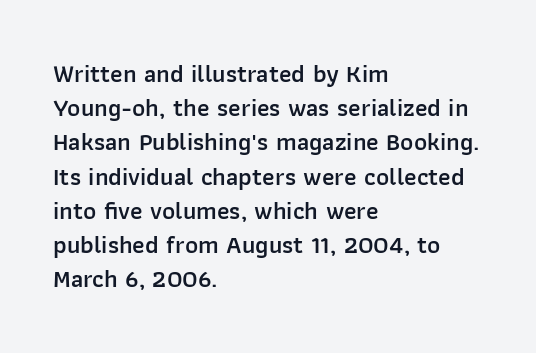
Compared with typical body copy, the letter spacing here is the same. Words float on clear page, feet unadorned. This is the regular roman posture of the typeface. The strokes are fattened partway — semibold, not bold.
